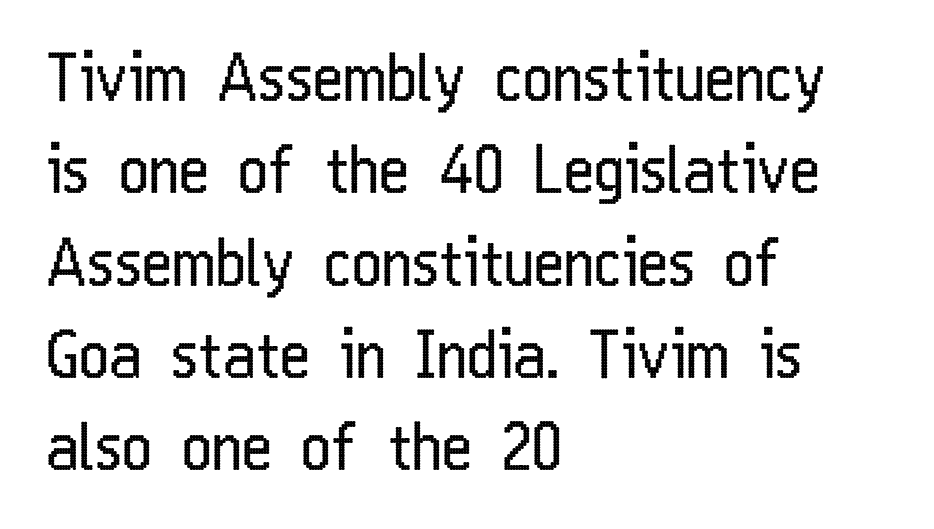
Q: Is the text bold? A: No.
Q: Is the text italic (slanted)? A: No, it is upright.
Q: Is the typeface a serif or a sans-serif typeface? A: Sans-serif.
Q: Is the text underlined? A: No.
Q: How is the paragraph aligned? A: Left-aligned.
Q: Is the spacing between letters normal or unusually wide? A: Normal.
Q: Is the spacing between lines tight, normal or loose? A: Normal.
Q: Width (condensed, normal, or wide)? A: Condensed.
Q: Stroke contrast? A: Low.
Q: x-height? A: Medium.
Q: Monospaced? A: No.
